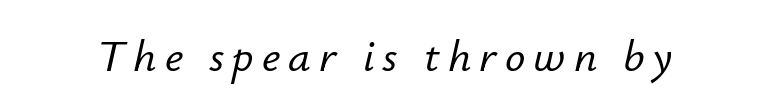
The image shows 45 px text type, italic (leaning right); set not underlined; low stroke contrast and a small x-height.
